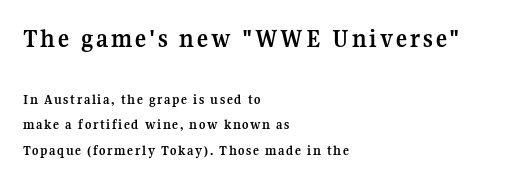
{"italic": "no", "bold": "yes", "underline": "no", "align": "left", "line_spacing_ratio": 1.81, "larger_block": "first", "size_ratio": 1.86, "glyph_px": 26}
